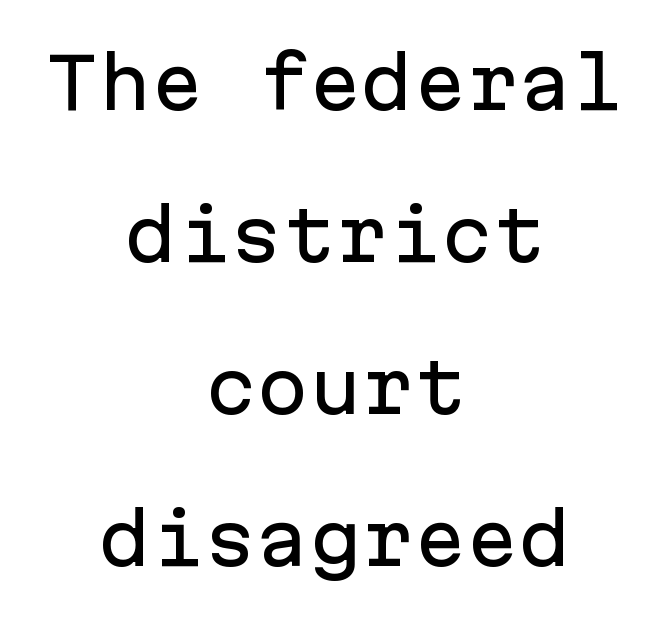
The image shows 70 px sans-serif type, upright, monospaced; set centered, loose line spacing (2.17x), normal letter spacing, not underlined; low stroke contrast and a medium x-height.
